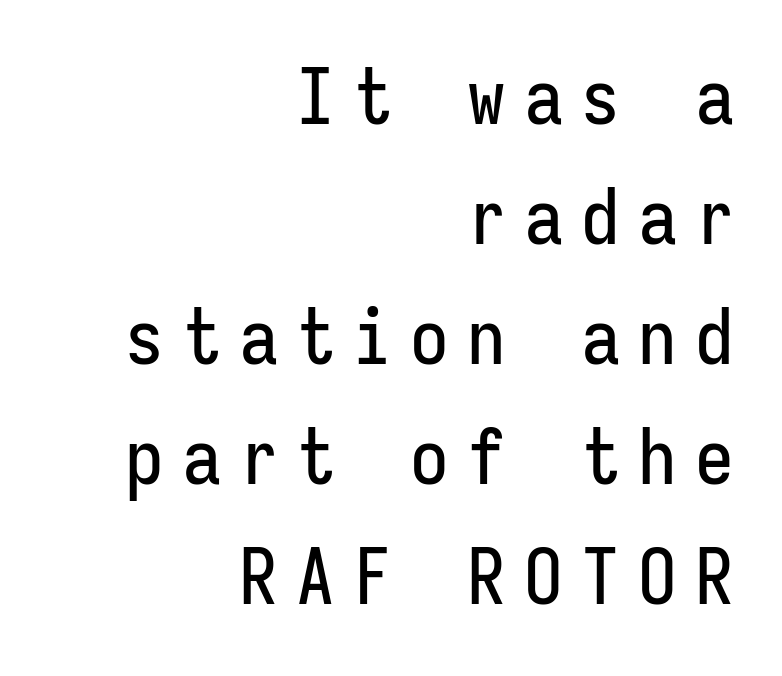
Q: Is the text italic (slanted)? A: No, it is upright.
Q: Is the typeface a serif or a sans-serif typeface? A: Sans-serif.
Q: Is the text underlined? A: No.
Q: How is the paragraph aligned? A: Right-aligned.
Q: Is the spacing between letters normal or unusually wide? A: Unusually wide.
Q: Is the spacing between lines tight, normal or loose? A: Normal.
Q: Width (condensed, normal, or wide)? A: Condensed.
Q: Stroke contrast? A: Low.
Q: x-height? A: Medium.
Q: Monospaced? A: Yes.
